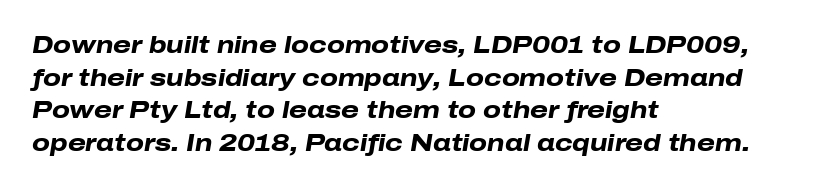
Q: Is the text bold? A: Yes.
Q: Is the text italic (slanted)? A: Yes, it leans right by about 10 degrees.
Q: Is the text underlined? A: No.
Q: How is the paragraph aligned? A: Left-aligned.
Q: Is the spacing between letters normal or unusually wide? A: Normal.
Q: Is the spacing between lines tight, normal or loose? A: Normal.
